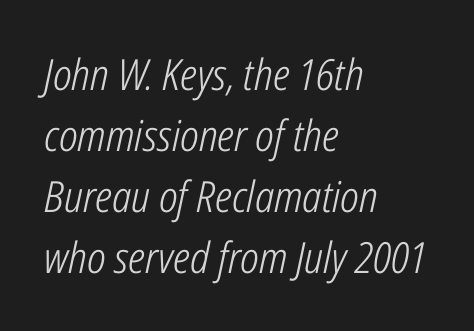
The image shows 43 px light, condensed type, italic (leaning right); set left-aligned, normal line spacing (1.42x), normal letter spacing, not underlined; low stroke contrast and a medium x-height.
